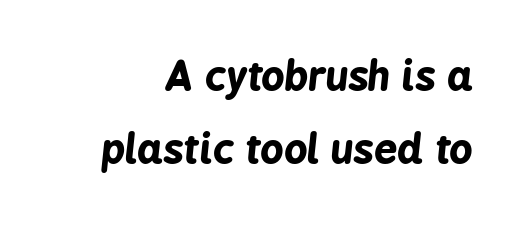
{"italic": "yes", "lean": "right", "slant_degrees": 6, "bold": "yes", "weight": "bold", "width": "condensed", "stroke_contrast": "low", "x_height": "medium", "monospaced": "no", "underline": "no", "line_spacing_ratio": 1.78, "letter_spacing": "normal", "letter_spacing_em": 0.0, "glyph_px": 41}
